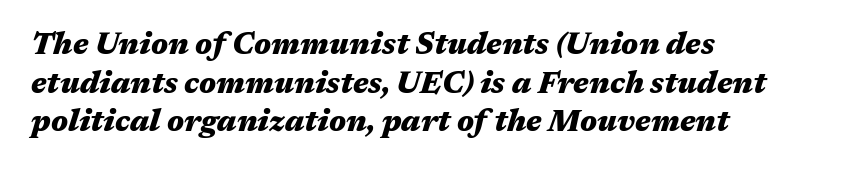
{"italic": "yes", "lean": "right", "slant_degrees": 17, "bold": "yes", "weight": "heavy", "width": "wide", "stroke_contrast": "medium", "x_height": "medium", "monospaced": "no", "underline": "no", "align": "left", "line_spacing": "normal", "line_spacing_ratio": 1.29, "letter_spacing": "normal", "letter_spacing_em": 0.0, "glyph_px": 30}
